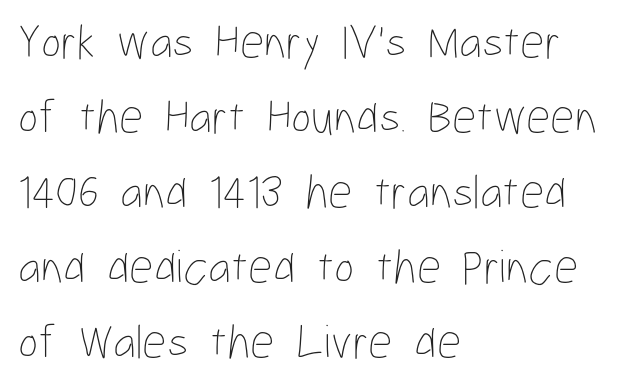
{"italic": "no", "bold": "no", "weight": "thin", "width": "condensed", "stroke_contrast": "low", "x_height": "medium", "monospaced": "no", "underline": "no", "align": "left", "line_spacing": "normal", "line_spacing_ratio": 1.56, "letter_spacing": "normal", "letter_spacing_em": 0.0, "glyph_px": 48}
